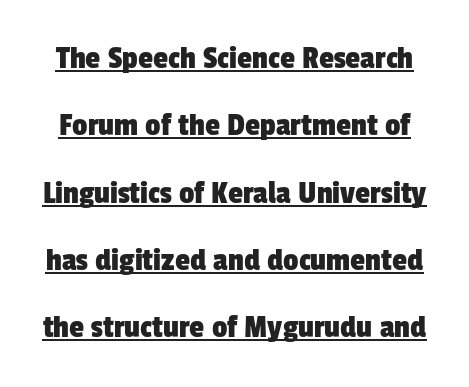
The image shows 34 px condensed sans-serif type; set loose line spacing (1.98x), normal letter spacing, underlined; low stroke contrast and a medium x-height.
